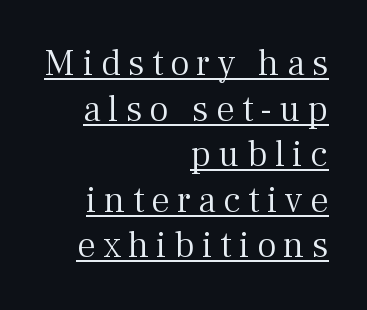
{"serif": "yes", "italic": "no", "bold": "no", "weight": "light", "width": "normal", "stroke_contrast": "medium", "x_height": "medium", "monospaced": "no", "underline": "yes", "align": "right", "line_spacing_ratio": 1.23, "letter_spacing": "wide", "letter_spacing_em": 0.2, "glyph_px": 37}
